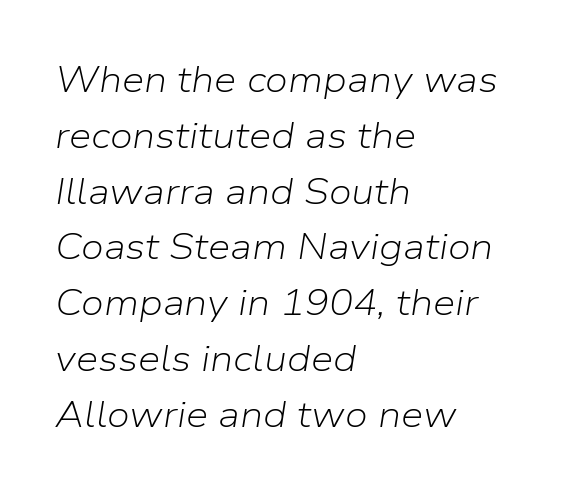
The image shows 36 px light type, italic (leaning right); set left-aligned, normal line spacing (1.55x), normal letter spacing, not underlined; low stroke contrast and a medium x-height.
